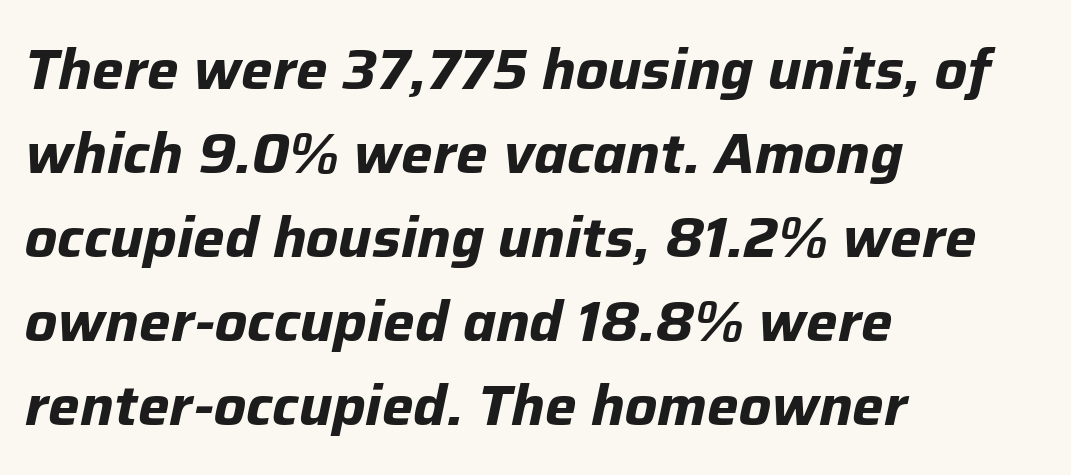
Q: Is the text bold? A: Yes.
Q: Is the text italic (slanted)? A: Yes, it leans right by about 12 degrees.
Q: Is the text underlined? A: No.
Q: How is the paragraph aligned? A: Left-aligned.
Q: Is the spacing between letters normal or unusually wide? A: Normal.
Q: Is the spacing between lines tight, normal or loose? A: Normal.
Q: Width (condensed, normal, or wide)? A: Normal.
Q: Stroke contrast? A: Low.
Q: x-height? A: Medium.
Q: Monospaced? A: No.
